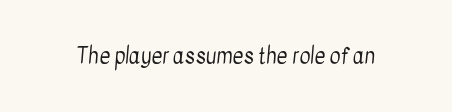
{"bold": "no", "underline": "no", "letter_spacing": "normal", "letter_spacing_em": 0.0, "glyph_px": 21}
